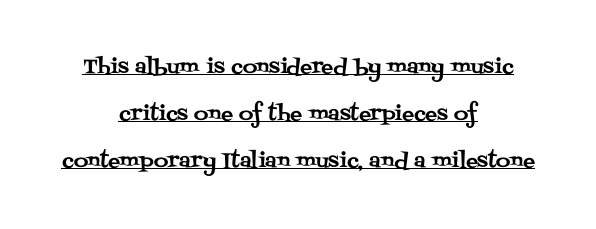
The image shows 20 px text type, upright; set centered, loose line spacing (2.35x), normal letter spacing, underlined.
